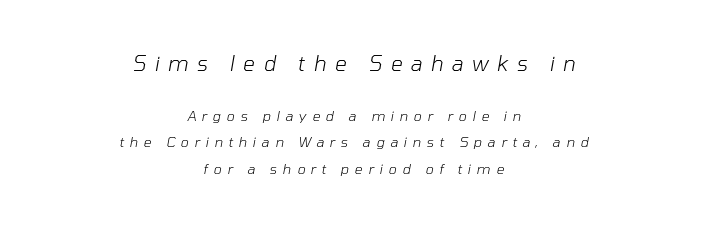
Does extra space separate the letters? Yes, quite a lot of it. Visually the block forms a symmetrical silhouette, jagged on both flanks. The strip under each line holds only bare page. The lettering tilts uniformly, giving the passage an italic look. You get the large type first, then a drop to smaller type.
